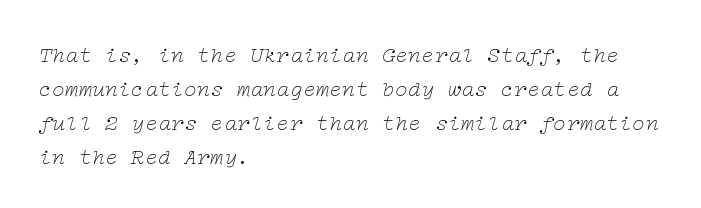
Nobody touched the tracking dial on this one. Normally led — the rows are evenly, conventionally spaced. Letters have the restrained weight of plain body copy at most. Does the copy run flush right? No — it runs flush left. Any mark beneath the type? The region is blank. Observe the lean: these are italic letterforms.
